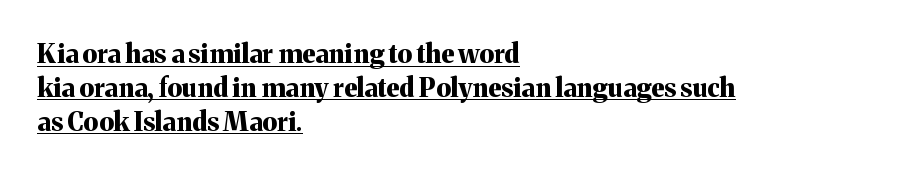
Italic? Not at all — the glyphs are vertical. These lines stack with their left ends in a neat column. Default kerning and tracking; the words read as compact shapes. What's the leading like? Ordinary, nothing unusual. The strokes are fattened all the way to bold.
